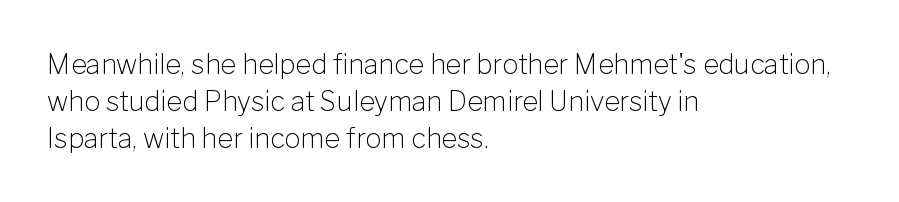
{"italic": "no", "bold": "no", "underline": "no", "align": "left", "line_spacing": "normal", "line_spacing_ratio": 1.37, "letter_spacing": "normal", "letter_spacing_em": 0.0, "glyph_px": 27}
